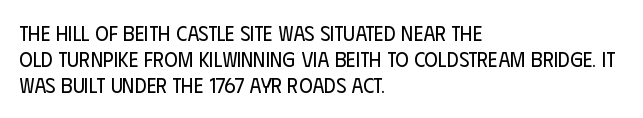
The image shows 21 px text type, upright; set left-aligned, normal line spacing (1.25x), normal letter spacing, not underlined.
